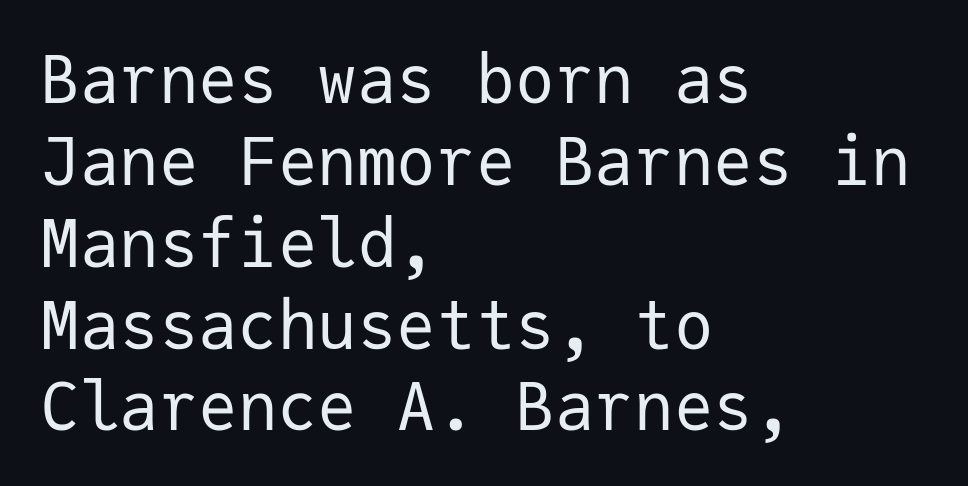
The passage shown has conventional tracking throughout. Each row of text sits above clean, open space. No feet cap the strokes, marking this as sans-serif type. Is this a fixed-width face? Yes — each glyph sits in an identical cell. The lettering stays uniformly vertical, giving the passage a roman look. The passage is arranged the way most books set body copy — flush left.
